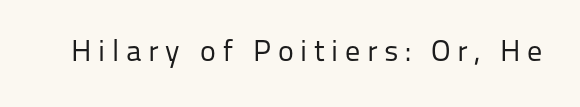
The image shows 30 px regular-weight sans-serif type, upright; set unusually wide letter spacing (+0.22 em), not underlined; low stroke contrast and a medium x-height.
